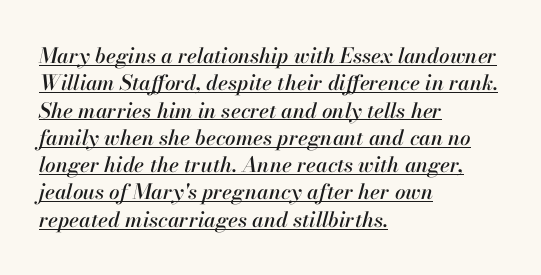
{"italic": "yes", "lean": "right", "slant_degrees": 13, "underline": "yes", "align": "left", "line_spacing": "normal", "line_spacing_ratio": 1.3, "letter_spacing": "normal", "letter_spacing_em": 0.0, "glyph_px": 21}
